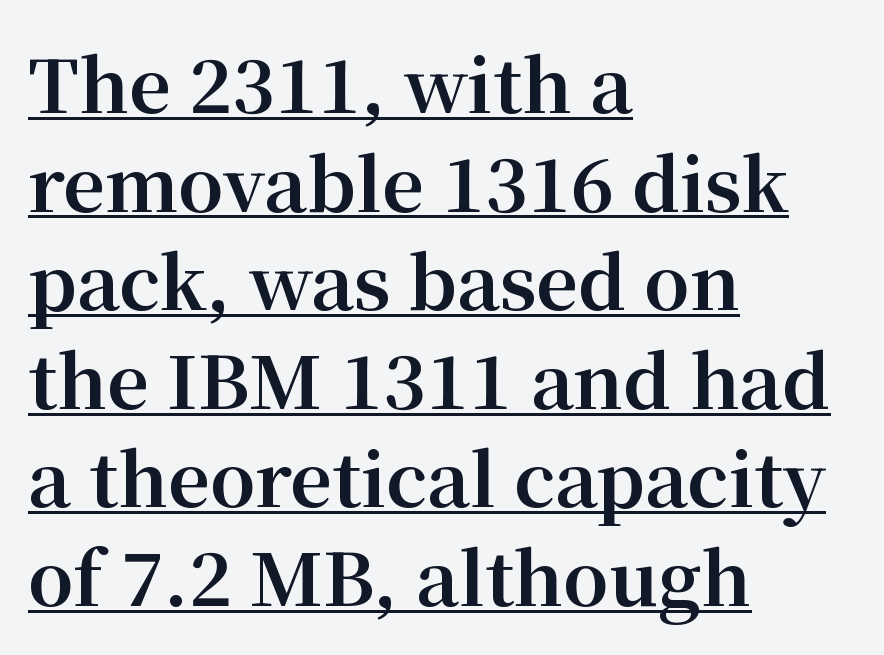
Q: Is the text bold? A: Yes.
Q: Is the text italic (slanted)? A: No, it is upright.
Q: Is the typeface a serif or a sans-serif typeface? A: Serif.
Q: Is the text underlined? A: Yes.
Q: How is the paragraph aligned? A: Left-aligned.
Q: Is the spacing between letters normal or unusually wide? A: Normal.
Q: Is the spacing between lines tight, normal or loose? A: Normal.
Q: Width (condensed, normal, or wide)? A: Normal.
Q: Stroke contrast? A: Medium.
Q: x-height? A: Medium.
Q: Monospaced? A: No.
